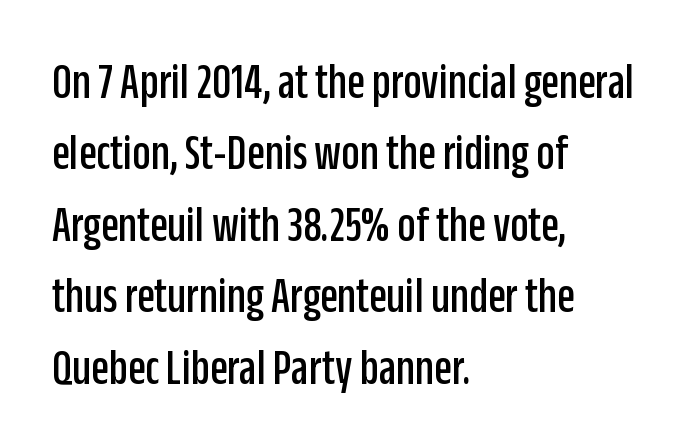
Q: Is the text italic (slanted)? A: No, it is upright.
Q: Is the typeface a serif or a sans-serif typeface? A: Sans-serif.
Q: Is the text underlined? A: No.
Q: How is the paragraph aligned? A: Left-aligned.
Q: Is the spacing between letters normal or unusually wide? A: Normal.
Q: Is the spacing between lines tight, normal or loose? A: Normal.
Q: Width (condensed, normal, or wide)? A: Condensed.
Q: Stroke contrast? A: Low.
Q: x-height? A: Large.
Q: Monospaced? A: No.
